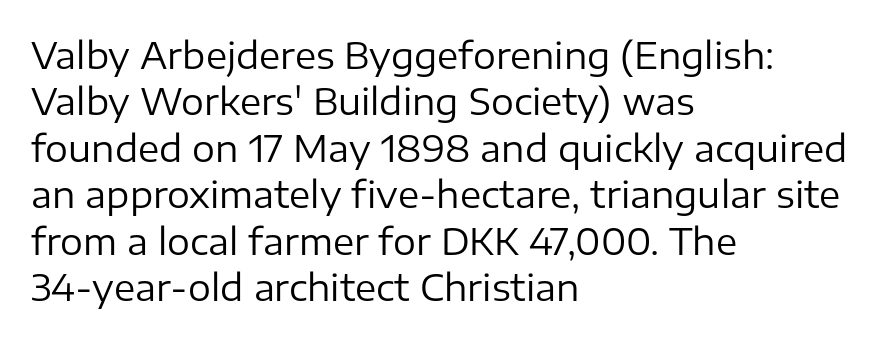
The image shows 36 px regular-weight sans-serif type, upright; set left-aligned, normal line spacing (1.29x), normal letter spacing, not underlined; low stroke contrast and a medium x-height.
